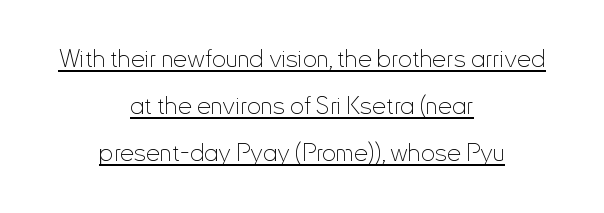
The letters look calm and open, with moderate or lighter stems. Underlining? Definitely there. One-word summary of the alignment: center. If you drew a line through each stem, it would be perfectly vertical. Compared with typical body copy, the letter spacing here is the same.
